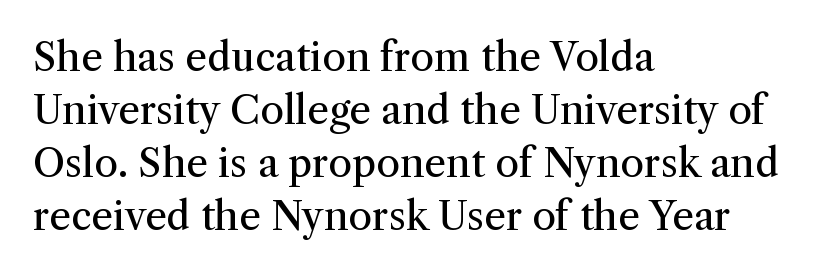
Leading matches the norm, producing a regular column. Weight: regular or lighter. Proportional: the letters do not fall into vertical columns. Letterform terminals end in serifs throughout the passage.
